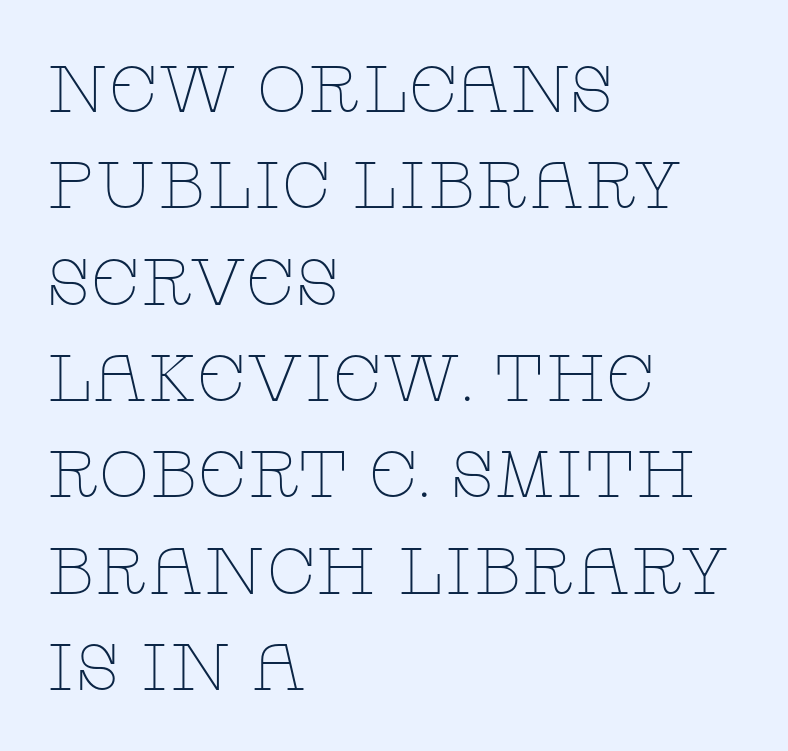
The image shows 66 px thin, wide serif type, upright; set left-aligned, normal line spacing (1.46x), normal letter spacing, not underlined; low stroke contrast and a large x-height.
